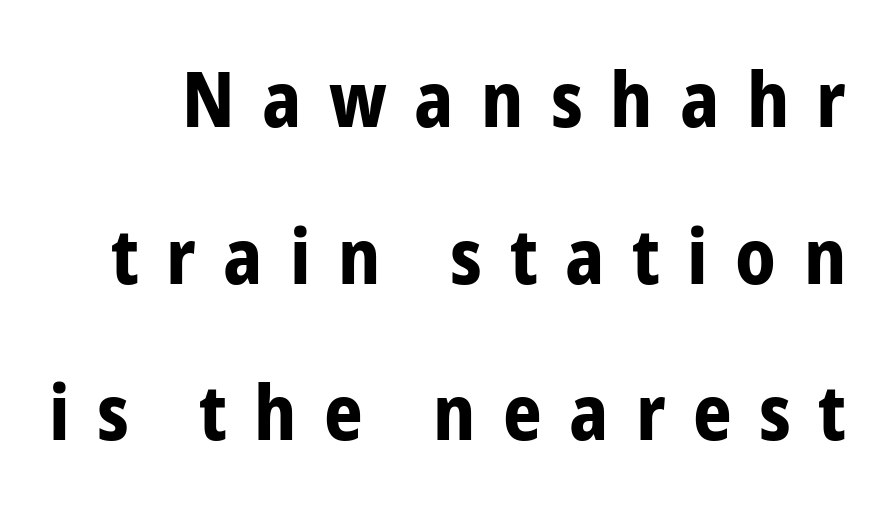
Posture: straight, roman, zero tilt. These lines are rendered in a variable-pitch font. Weight check: bold — yes, fully. Any mark beneath the type? The region is blank. Note: no serifs on the glyphs. Observe the wide spacing: letters keep a clear distance from each other.
